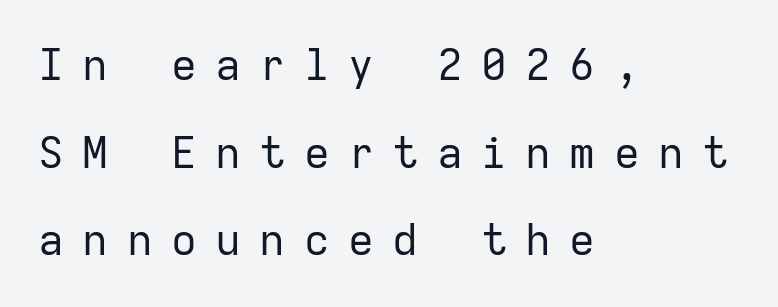
{"serif": "no", "italic": "no", "bold": "no", "weight": "regular", "width": "normal", "stroke_contrast": "low", "x_height": "medium", "monospaced": "yes", "underline": "no", "align": "left", "line_spacing": "loose", "line_spacing_ratio": 2.04, "letter_spacing": "wide", "letter_spacing_em": 0.43, "glyph_px": 43}
